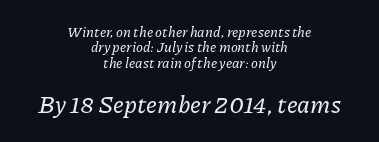
Q: Is the text italic (slanted)? A: Yes, it leans right by about 11 degrees.
Q: Is the text underlined? A: No.
Q: How is the paragraph aligned? A: Centered.
Q: Is the spacing between letters normal or unusually wide? A: Normal.
Q: Is the spacing between lines tight, normal or loose? A: Tight.
Q: Which block of text is set in a larger size, the first (top) or the second (bottom)? A: The second (bottom) one.
